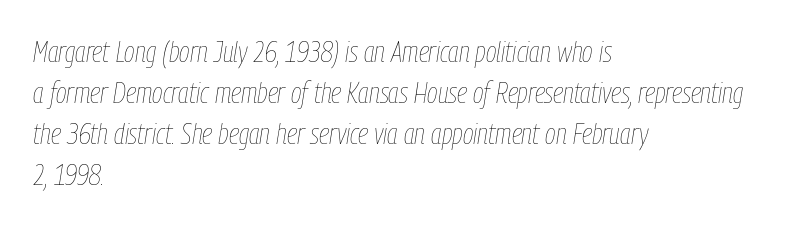
{"italic": "yes", "lean": "right", "slant_degrees": 9, "bold": "no", "weight": "thin", "width": "condensed", "stroke_contrast": "low", "x_height": "medium", "monospaced": "no", "underline": "no", "align": "left", "line_spacing": "normal", "line_spacing_ratio": 1.41, "letter_spacing": "normal", "letter_spacing_em": 0.0, "glyph_px": 29}
